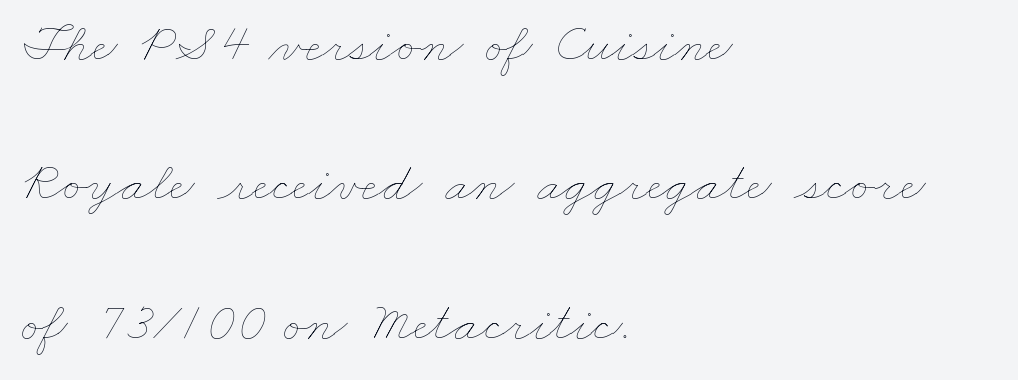
The image shows 56 px thin, wide type; set left-aligned, loose line spacing (2.49x), normal letter spacing, not underlined; low stroke contrast and a small x-height.
